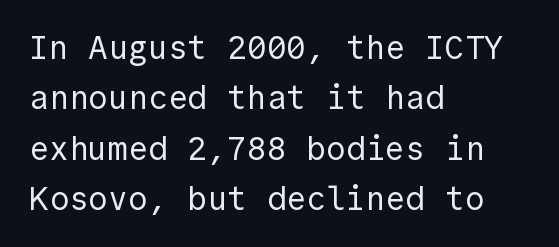
{"serif": "no", "italic": "no", "bold": "no", "weight": "regular", "width": "normal", "x_height": "medium", "underline": "no", "align": "left", "line_spacing": "normal", "line_spacing_ratio": 1.53, "letter_spacing": "normal", "letter_spacing_em": 0.0, "glyph_px": 33}
